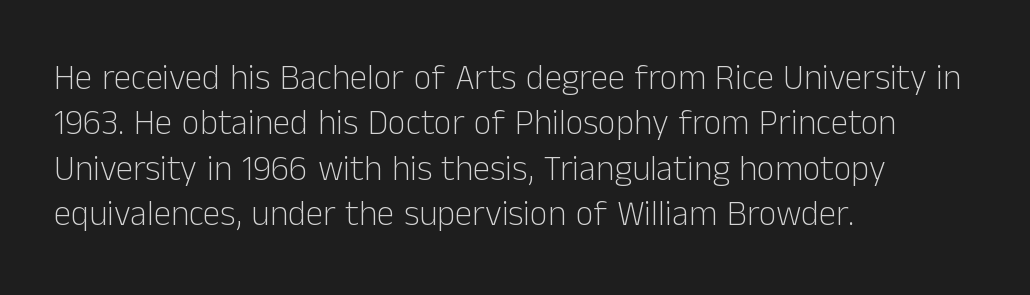
The image shows 35 px light sans-serif type, upright; set left-aligned, normal line spacing (1.3x), normal letter spacing, not underlined; low stroke contrast and a medium x-height.
